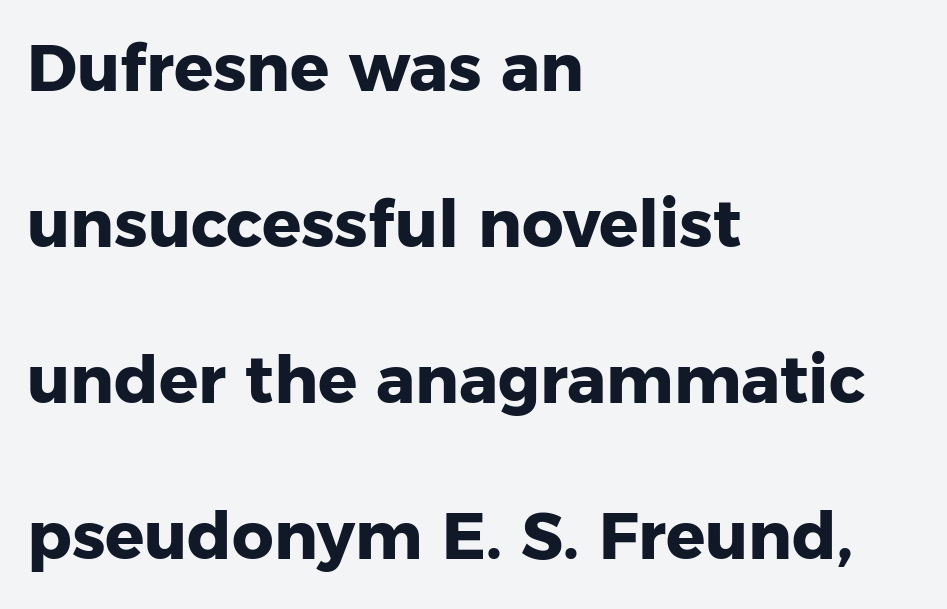
Layout note: lines flush left. You'd pick this weight for a headline — it's a proper bold. Varying glyph widths throughout — classic text-font behaviour. If you drew a line through each stem, it would be perfectly vertical.
